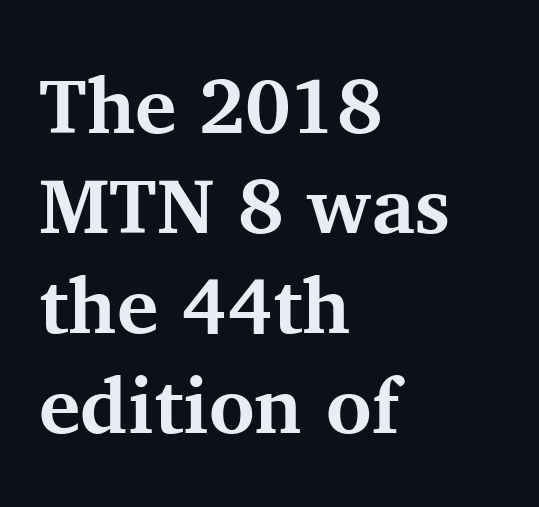
Q: Is the text bold? A: Yes.
Q: Is the text italic (slanted)? A: No, it is upright.
Q: Is the typeface a serif or a sans-serif typeface? A: Serif.
Q: Is the text underlined? A: No.
Q: How is the paragraph aligned? A: Left-aligned.
Q: Is the spacing between letters normal or unusually wide? A: Normal.
Q: Is the spacing between lines tight, normal or loose? A: Normal.
Q: Width (condensed, normal, or wide)? A: Normal.
Q: Stroke contrast? A: Medium.
Q: x-height? A: Medium.
Q: Monospaced? A: No.
